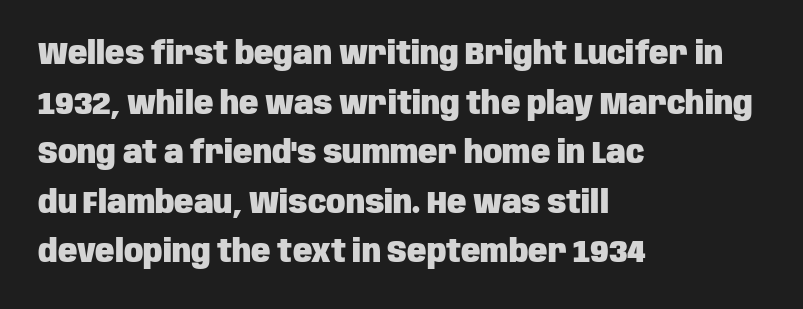
The space between consecutive lines is moderate. The lines in this sample share a left origin and differ only in where they stop. Decoration check: the copy has no underline. The rendering uses natural spacing where letterforms have individual widths. You can tell it's not italic because the verticals are truly vertical.
